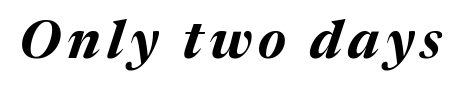
{"italic": "yes", "lean": "right", "slant_degrees": 17, "bold": "yes", "weight": "bold", "width": "normal", "stroke_contrast": "medium", "x_height": "medium", "monospaced": "no", "underline": "no", "glyph_px": 53}
